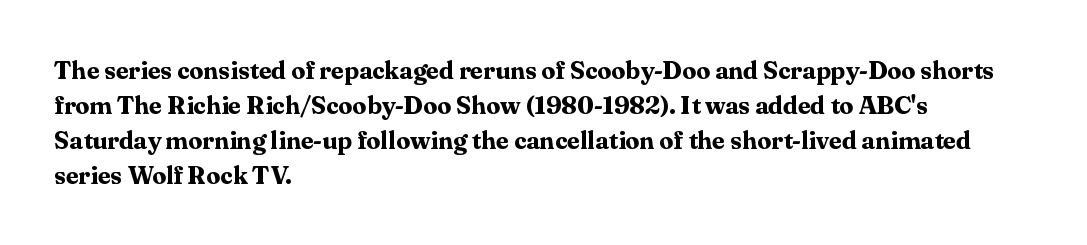
Q: Is the text bold? A: Yes.
Q: Is the text italic (slanted)? A: No, it is upright.
Q: Is the text underlined? A: No.
Q: How is the paragraph aligned? A: Left-aligned.
Q: Is the spacing between letters normal or unusually wide? A: Normal.
Q: Is the spacing between lines tight, normal or loose? A: Normal.
